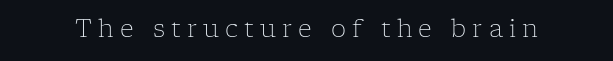
Q: Is the text bold? A: No.
Q: Is the text italic (slanted)? A: No, it is upright.
Q: Is the text underlined? A: No.
Q: Is the spacing between letters normal or unusually wide? A: Unusually wide.
